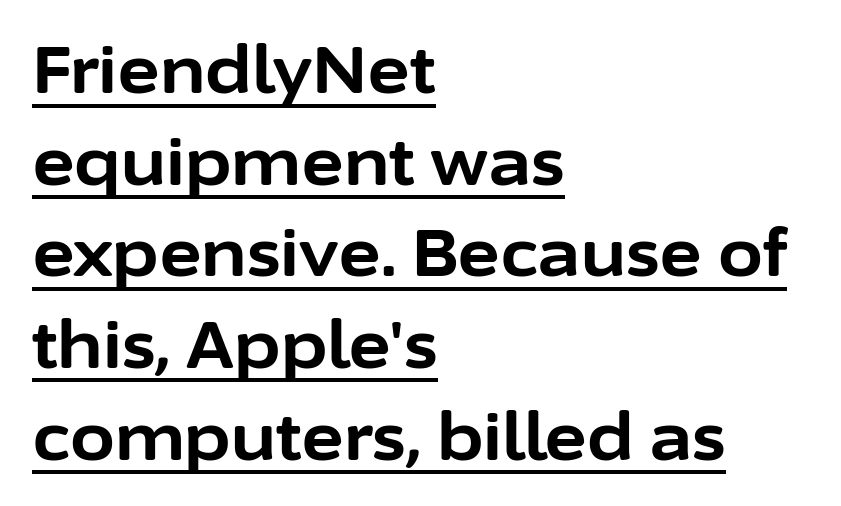
Q: Is the text bold? A: Yes.
Q: Is the text italic (slanted)? A: No, it is upright.
Q: Is the typeface a serif or a sans-serif typeface? A: Sans-serif.
Q: Is the text underlined? A: Yes.
Q: How is the paragraph aligned? A: Left-aligned.
Q: Is the spacing between letters normal or unusually wide? A: Normal.
Q: Is the spacing between lines tight, normal or loose? A: Normal.
Q: Width (condensed, normal, or wide)? A: Normal.
Q: Stroke contrast? A: Low.
Q: x-height? A: Medium.
Q: Monospaced? A: No.
